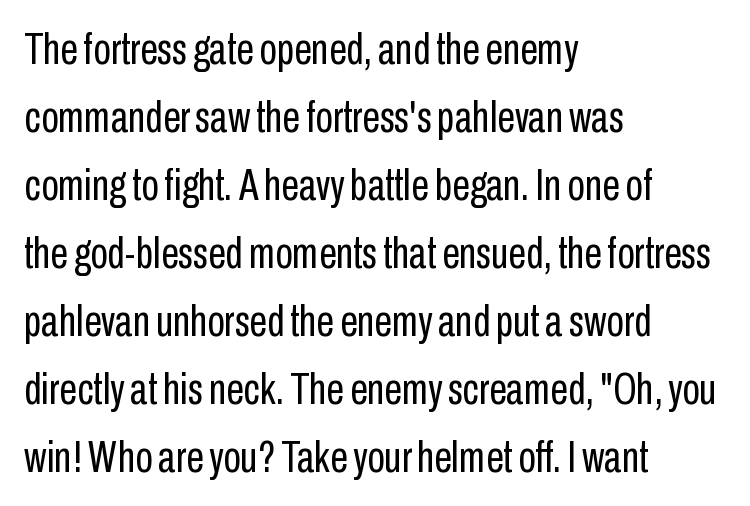
{"serif": "no", "italic": "no", "bold": "no", "weight": "regular", "width": "condensed", "stroke_contrast": "low", "x_height": "medium", "monospaced": "no", "underline": "no", "align": "left", "line_spacing": "normal", "line_spacing_ratio": 1.51, "letter_spacing": "normal", "letter_spacing_em": 0.0, "glyph_px": 45}
